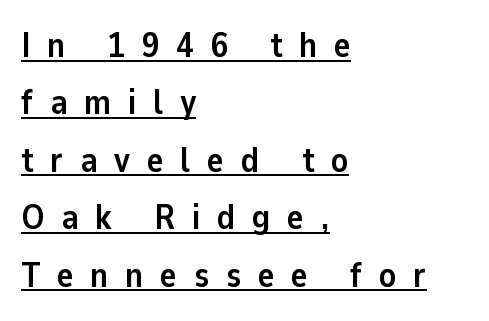
Regarding leading, the lines here are spaced in the standard way. Stroke terminals: plain, sans-serif. The passage shown is typed in a proportional face where columns would drift. Strokes here are thick enough to call this a true bold.
